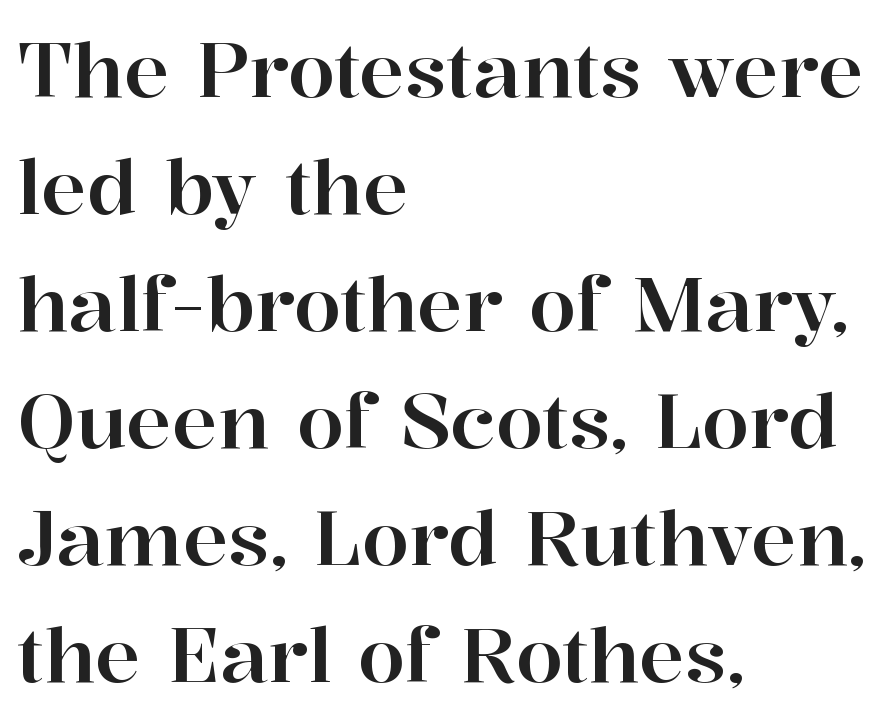
{"serif": "yes", "italic": "no", "width": "normal", "stroke_contrast": "high", "x_height": "medium", "monospaced": "no", "underline": "no", "align": "left", "line_spacing": "normal", "line_spacing_ratio": 1.54, "letter_spacing": "normal", "letter_spacing_em": 0.0, "glyph_px": 76}
